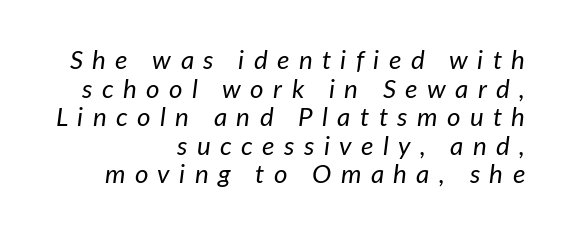
{"italic": "yes", "lean": "right", "slant_degrees": 7, "bold": "no", "underline": "no", "align": "right", "line_spacing": "tight", "line_spacing_ratio": 1.1, "letter_spacing": "wide", "letter_spacing_em": 0.36, "glyph_px": 26}
